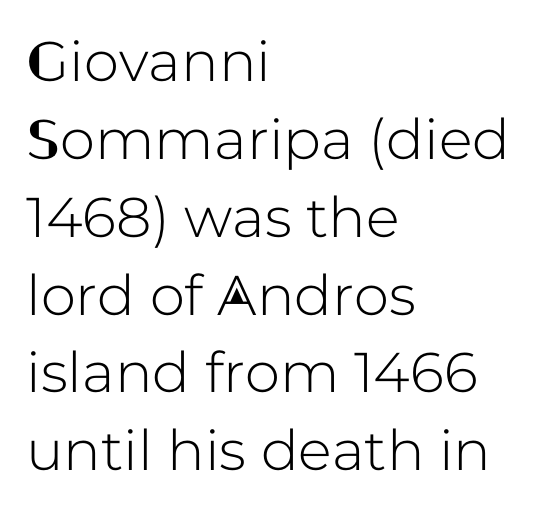
The image shows 56 px sans-serif type, upright; set left-aligned, normal line spacing (1.39x), normal letter spacing, not underlined; low stroke contrast and a medium x-height.
